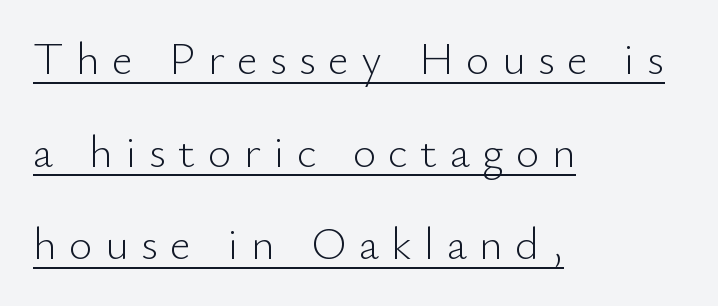
The image shows 45 px light sans-serif type, upright; set left-aligned, loose line spacing (2.06x), unusually wide letter spacing (+0.28 em), underlined; low stroke contrast and a small x-height.
